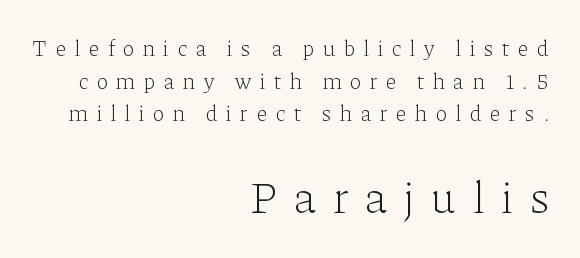
{"serif": "yes", "italic": "no", "bold": "no", "weight": "light", "width": "normal", "stroke_contrast": "low", "x_height": "medium", "monospaced": "no", "underline": "no", "align": "right", "line_spacing": "normal", "line_spacing_ratio": 1.48, "letter_spacing": "wide", "letter_spacing_em": 0.39, "larger_block": "second", "size_ratio": 2.0, "glyph_px": 44}
